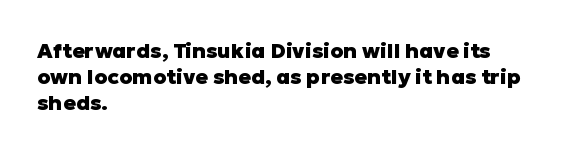
Does the weight exceed regular? Yes, all the way to bold. A typesetter would mark this as roman, not italic. The glyphs are unaccompanied by any horizontal stroke below them. Interline gaps are of average width in this sample. The horizontal fit of the characters is conventional and even.
